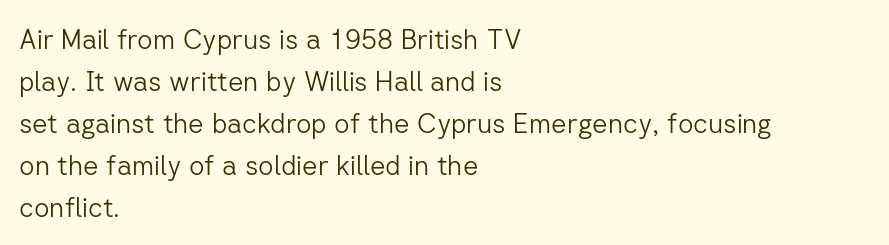
The image shows 27 px text type, upright; set left-aligned, normal line spacing (1.56x), normal letter spacing, not underlined.
